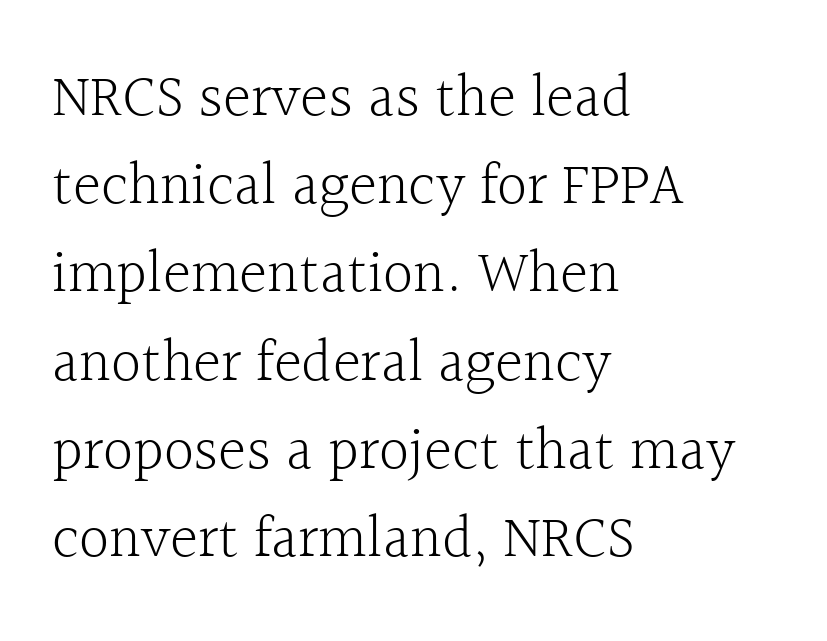
{"serif": "yes", "italic": "no", "bold": "no", "weight": "light", "width": "normal", "x_height": "medium", "monospaced": "no", "underline": "no", "align": "left", "line_spacing": "normal", "line_spacing_ratio": 1.47, "letter_spacing": "normal", "letter_spacing_em": 0.0, "glyph_px": 60}
